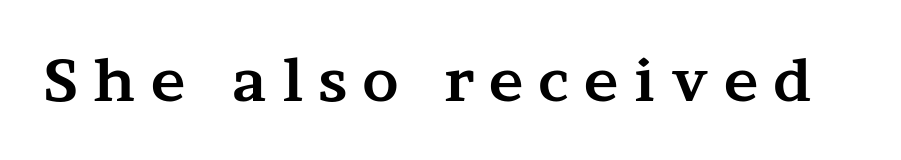
The image shows 58 px bold, wide serif type, upright; set unusually wide letter spacing (+0.26 em), not underlined; medium stroke contrast and a medium x-height.
